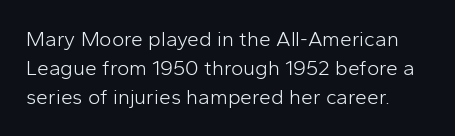
Q: Is the text bold? A: No.
Q: Is the text italic (slanted)? A: No, it is upright.
Q: Is the text underlined? A: No.
Q: Is the spacing between letters normal or unusually wide? A: Normal.
Q: Is the spacing between lines tight, normal or loose? A: Normal.
